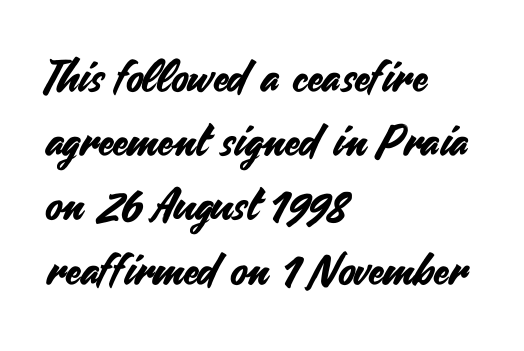
The text block is weighted toward the left margin, trailing off unevenly rightward. The passage shown has conventional tracking throughout. Unlike a traditional serif, this face leaves its strokes unadorned. Successive baselines arrive at the customary interval. Underline: absent.
